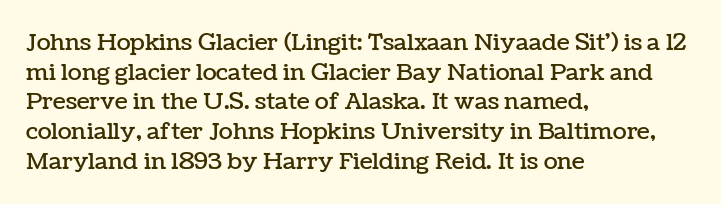
Descenders are the only things crossing below the line. A classic flush-left, rag-right setting is used for this passage. Upright lettering throughout. Quick note: interline space is typical. Letter spacing: default.
